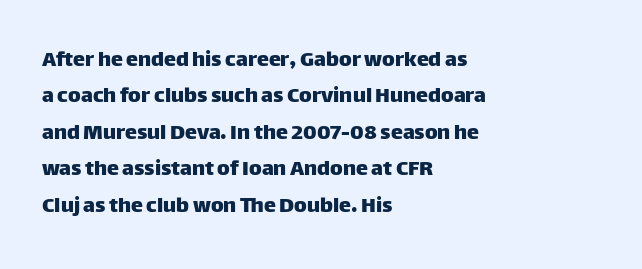
Q: Is the text italic (slanted)? A: No, it is upright.
Q: Is the text underlined? A: No.
Q: How is the paragraph aligned? A: Left-aligned.
Q: Is the spacing between letters normal or unusually wide? A: Normal.
Q: Is the spacing between lines tight, normal or loose? A: Normal.
